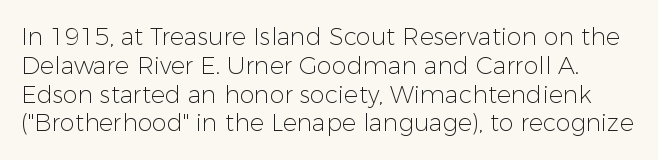
Caption: face not bold, strokes unweighted. Posture: upright roman. Observe the ordinary spacing: letters are neighbours, not strangers. Honestly, there is no underline to notice here at all.
